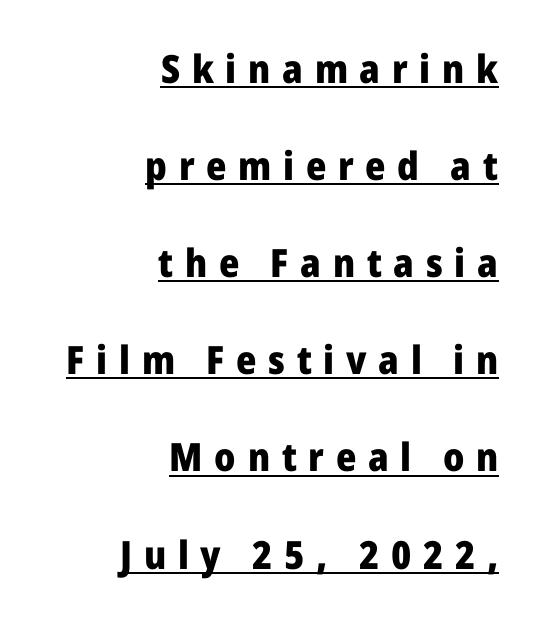
{"serif": "no", "italic": "no", "bold": "yes", "weight": "heavy", "width": "normal", "stroke_contrast": "low", "x_height": "medium", "monospaced": "no", "underline": "yes", "align": "right", "line_spacing": "loose", "line_spacing_ratio": 2.49, "letter_spacing": "wide", "letter_spacing_em": 0.3, "glyph_px": 39}
